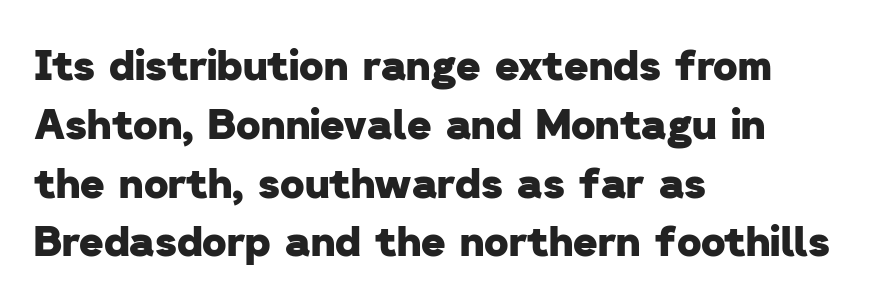
Q: Is the text bold? A: Yes.
Q: Is the typeface a serif or a sans-serif typeface? A: Sans-serif.
Q: Is the text underlined? A: No.
Q: How is the paragraph aligned? A: Left-aligned.
Q: Is the spacing between letters normal or unusually wide? A: Normal.
Q: Is the spacing between lines tight, normal or loose? A: Normal.
Q: Width (condensed, normal, or wide)? A: Normal.
Q: Stroke contrast? A: Low.
Q: x-height? A: Medium.
Q: Monospaced? A: No.
